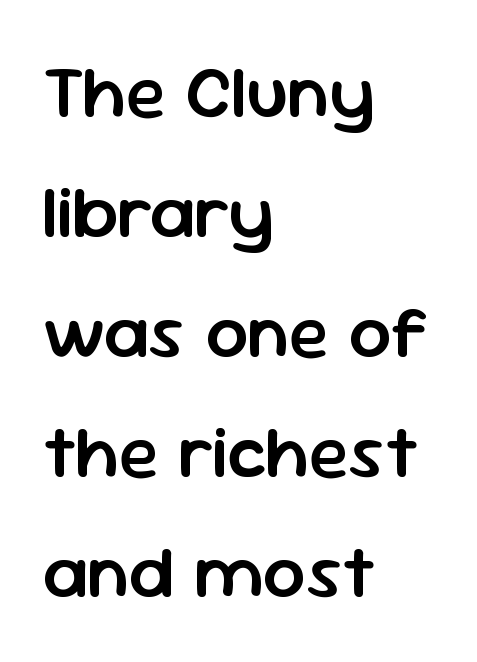
The image shows 75 px semibold sans-serif type, upright; set left-aligned, normal line spacing (1.6x), normal letter spacing, not underlined; low stroke contrast and a medium x-height.
